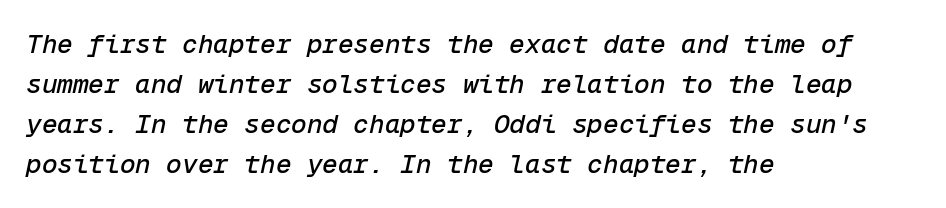
Q: Is the text italic (slanted)? A: Yes, it leans right by about 12 degrees.
Q: Is the text underlined? A: No.
Q: How is the paragraph aligned? A: Left-aligned.
Q: Is the spacing between letters normal or unusually wide? A: Normal.
Q: Is the spacing between lines tight, normal or loose? A: Normal.
